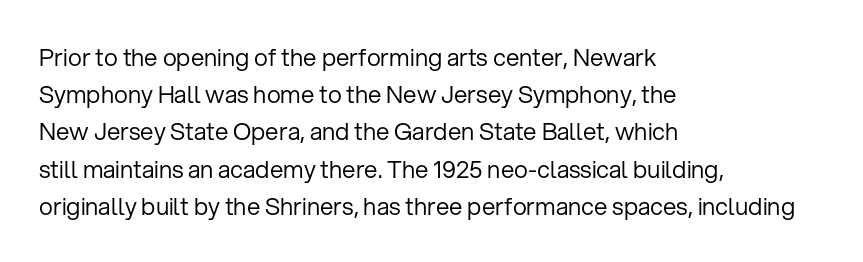
Ordinary non-slanted type is in use. This sample uses plain, unmodified letter spacing. Has an underline been added? It has not. The designer left line spacing at the default. The cut favours lightness, reaching ordinary text weight at its darkest. Layout note: lines flush left.
